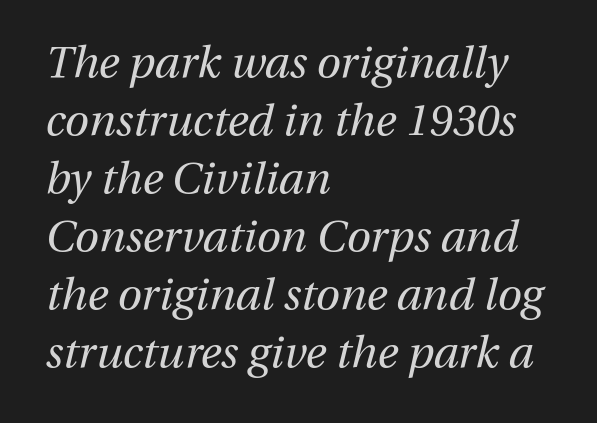
{"italic": "yes", "lean": "right", "slant_degrees": 13, "bold": "no", "weight": "regular", "width": "normal", "stroke_contrast": "medium", "x_height": "medium", "monospaced": "no", "underline": "no", "align": "left", "line_spacing": "normal", "line_spacing_ratio": 1.32, "letter_spacing": "normal", "letter_spacing_em": 0.0, "glyph_px": 44}
